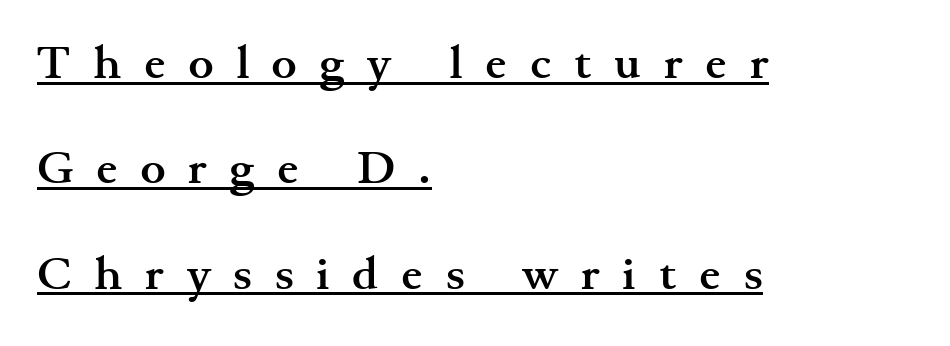
Q: Is the text bold? A: Yes.
Q: Is the text italic (slanted)? A: No, it is upright.
Q: Is the typeface a serif or a sans-serif typeface? A: Serif.
Q: Is the text underlined? A: Yes.
Q: How is the paragraph aligned? A: Left-aligned.
Q: Is the spacing between letters normal or unusually wide? A: Unusually wide.
Q: Is the spacing between lines tight, normal or loose? A: Loose.
Q: Width (condensed, normal, or wide)? A: Wide.
Q: Stroke contrast? A: Medium.
Q: x-height? A: Small.
Q: Monospaced? A: No.
